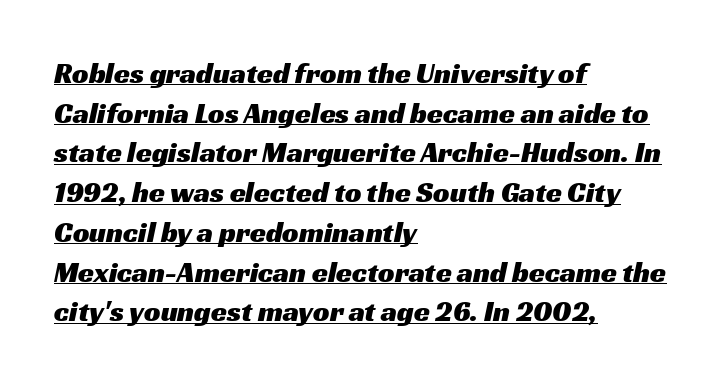
The type is set solid horizontally, with unmodified tracking. A typesetter would call this proportional, since set widths differ per character. Whoever set this chose a conventional vertical rhythm. What decoration does the sample have? An underline. Where is the straight margin? On the left.
